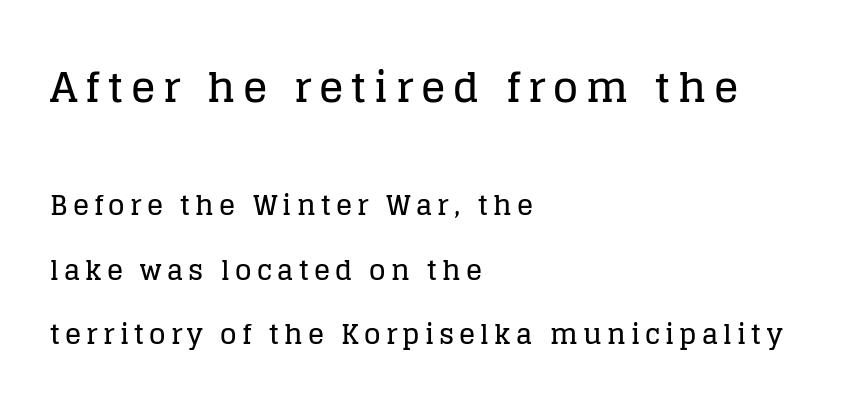
{"serif": "yes", "italic": "no", "width": "normal", "stroke_contrast": "low", "x_height": "large", "monospaced": "no", "underline": "no", "align": "left", "line_spacing": "loose", "line_spacing_ratio": 2.38, "larger_block": "first", "size_ratio": 1.52, "glyph_px": 41}
